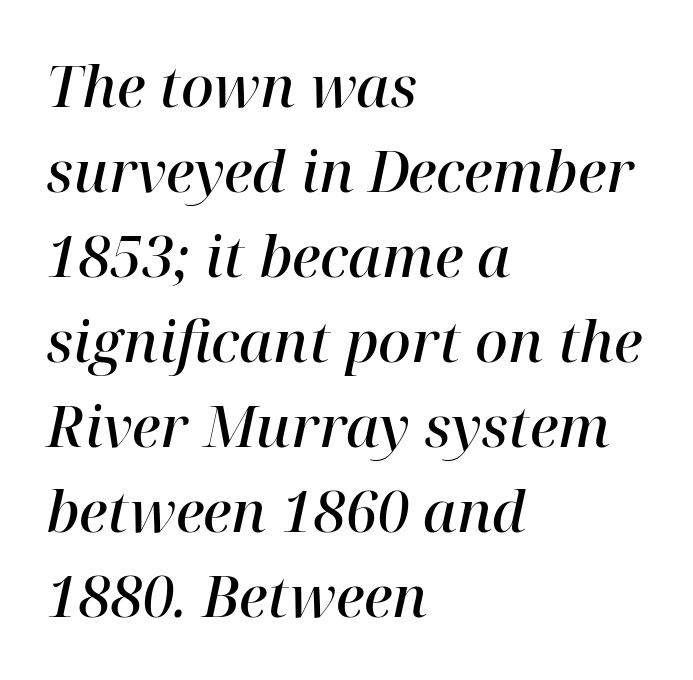
Q: Is the text bold? A: Semi-bold.
Q: Is the text italic (slanted)? A: Yes, it leans right by about 12 degrees.
Q: Is the typeface a serif or a sans-serif typeface? A: Serif.
Q: Is the text underlined? A: No.
Q: How is the paragraph aligned? A: Left-aligned.
Q: Is the spacing between letters normal or unusually wide? A: Normal.
Q: Is the spacing between lines tight, normal or loose? A: Normal.
Q: Width (condensed, normal, or wide)? A: Normal.
Q: Stroke contrast? A: High.
Q: x-height? A: Medium.
Q: Monospaced? A: No.
